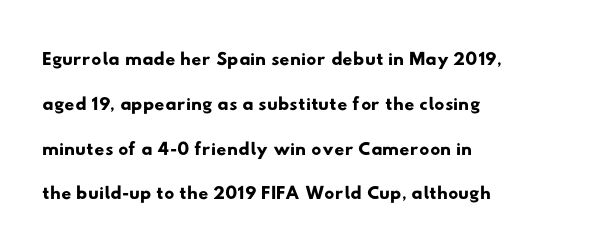
The typeface chosen for these lines omits serifs. Normally led — the rows are evenly, conventionally spaced. Rule under the text: the space is simply empty. A student would call this left alignment; a typographer would say flush left, rag right. A typesetter would call this zero additional tracking. Proportional: the letters do not fall into vertical columns.
